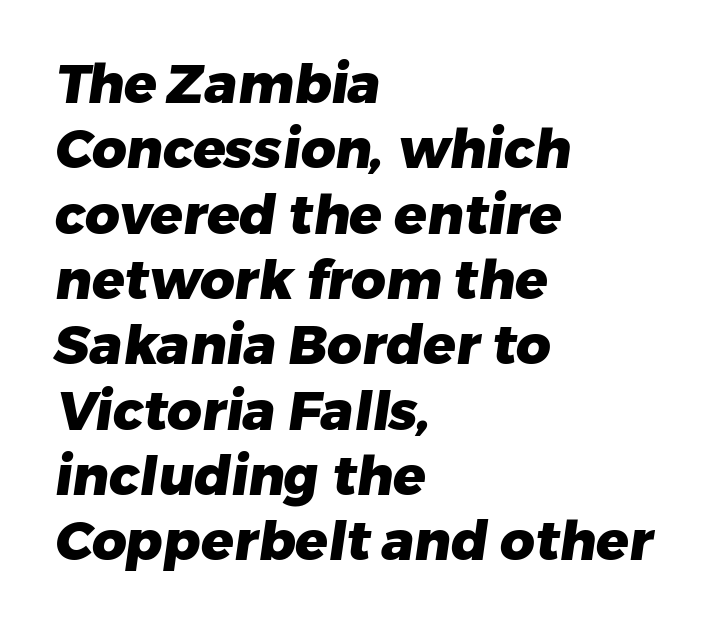
The area under the type is left untouched. The horizontal fit of the characters is conventional and even. To sum up the face: it is a sans, with no serifs. Is this a fixed-width face? No — the glyphs have proportional, varying widths.
